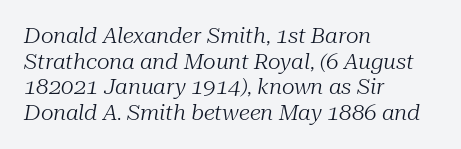
The image shows 20 px text type, italic (leaning right); set left-aligned, normal line spacing (1.28x), normal letter spacing, not underlined.
